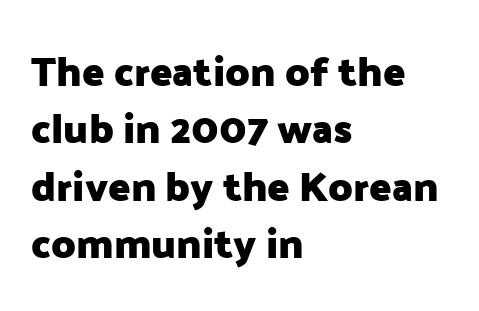
The image shows 41 px heavy sans-serif type, upright; set left-aligned, normal line spacing (1.4x), normal letter spacing, not underlined; low stroke contrast and a medium x-height.
